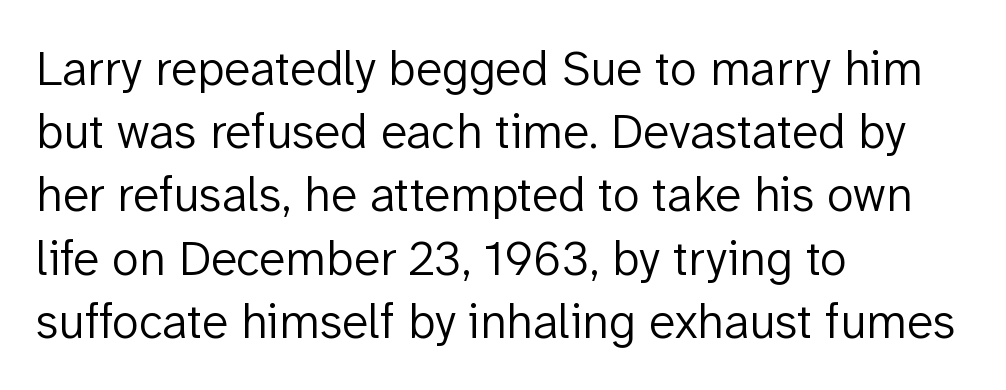
{"serif": "no", "italic": "no", "bold": "no", "weight": "light", "width": "normal", "stroke_contrast": "low", "x_height": "medium", "monospaced": "no", "underline": "no", "align": "left", "line_spacing": "normal", "line_spacing_ratio": 1.29, "letter_spacing": "normal", "letter_spacing_em": 0.0, "glyph_px": 49}
